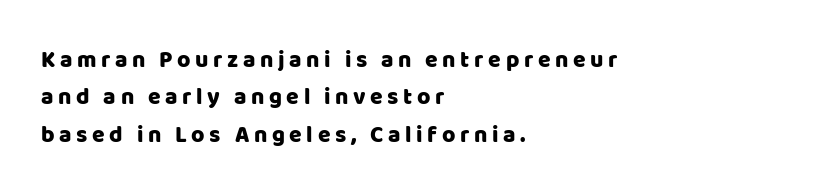
{"italic": "no", "underline": "no", "align": "left", "line_spacing": "normal", "line_spacing_ratio": 1.62, "letter_spacing": "wide", "letter_spacing_em": 0.2, "glyph_px": 23}
